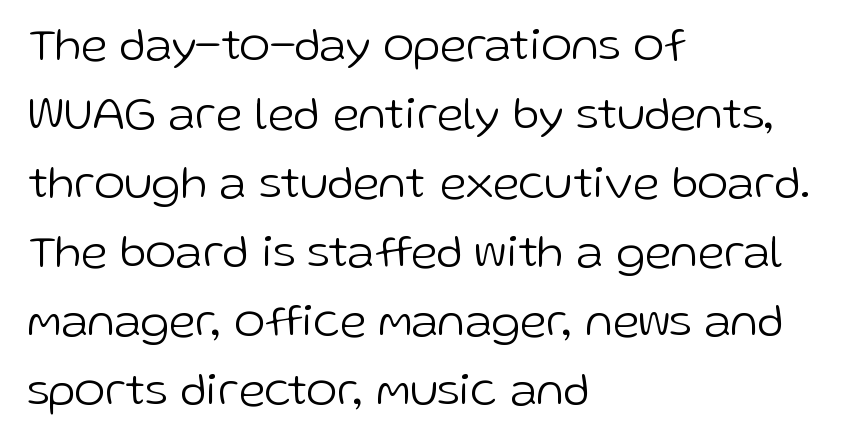
{"serif": "no", "italic": "no", "bold": "no", "weight": "light", "width": "normal", "stroke_contrast": "low", "x_height": "medium", "monospaced": "no", "underline": "no", "align": "left", "line_spacing": "normal", "line_spacing_ratio": 1.47, "letter_spacing": "normal", "letter_spacing_em": 0.0, "glyph_px": 47}
